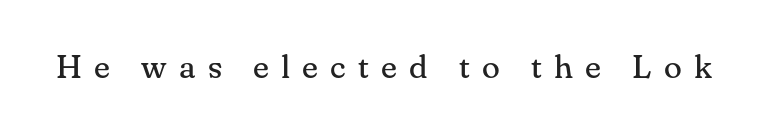
The image shows 33 px regular-weight serif type, upright; set unusually wide letter spacing (+0.37 em), not underlined; medium stroke contrast and a small x-height.
